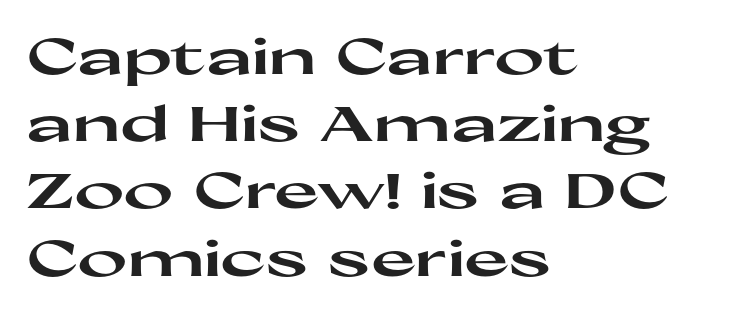
{"serif": "no", "italic": "no", "bold": "yes", "weight": "heavy", "width": "wide", "stroke_contrast": "high", "x_height": "medium", "monospaced": "no", "underline": "no", "align": "left", "line_spacing": "normal", "line_spacing_ratio": 1.4, "letter_spacing": "normal", "letter_spacing_em": 0.0, "glyph_px": 48}
